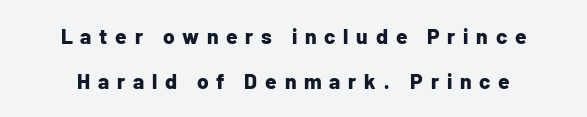
Q: Is the text bold? A: Yes.
Q: Is the text italic (slanted)? A: No, it is upright.
Q: Is the text underlined? A: No.
Q: Is the spacing between letters normal or unusually wide? A: Unusually wide.
Q: Is the spacing between lines tight, normal or loose? A: Loose.
